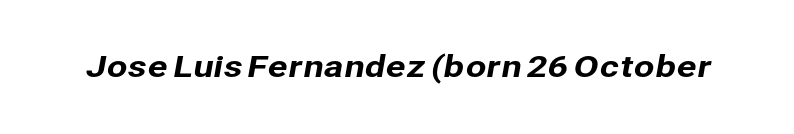
Q: Is the typeface a serif or a sans-serif typeface? A: Sans-serif.
Q: Is the text underlined? A: No.
Q: Is the spacing between letters normal or unusually wide? A: Normal.
Q: Width (condensed, normal, or wide)? A: Normal.
Q: Stroke contrast? A: Low.
Q: x-height? A: Medium.
Q: Monospaced? A: No.
